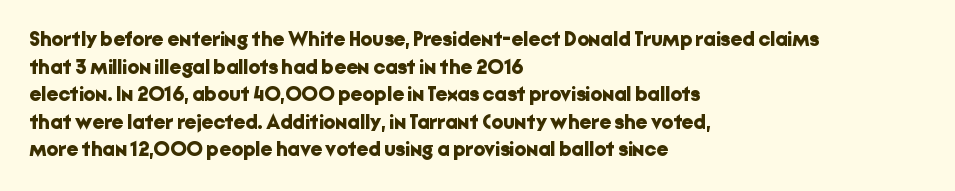
The image shows 21 px bold type, upright; set left-aligned, normal line spacing (1.31x), normal letter spacing, not underlined.
